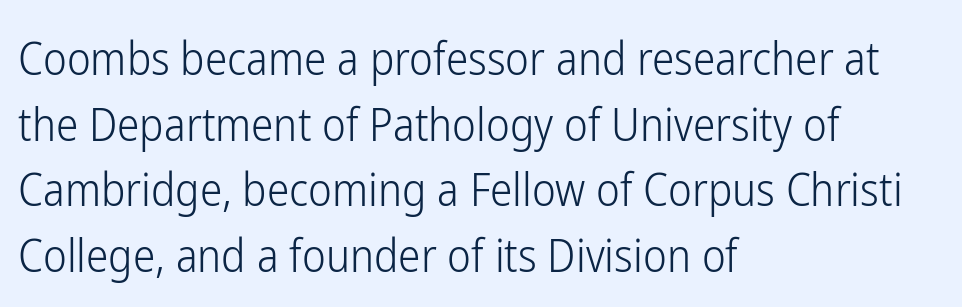
Q: Is the text bold? A: No.
Q: Is the text italic (slanted)? A: No, it is upright.
Q: Is the typeface a serif or a sans-serif typeface? A: Sans-serif.
Q: Is the text underlined? A: No.
Q: How is the paragraph aligned? A: Left-aligned.
Q: Is the spacing between letters normal or unusually wide? A: Normal.
Q: Is the spacing between lines tight, normal or loose? A: Normal.
Q: Width (condensed, normal, or wide)? A: Condensed.
Q: Stroke contrast? A: Low.
Q: x-height? A: Medium.
Q: Monospaced? A: No.
